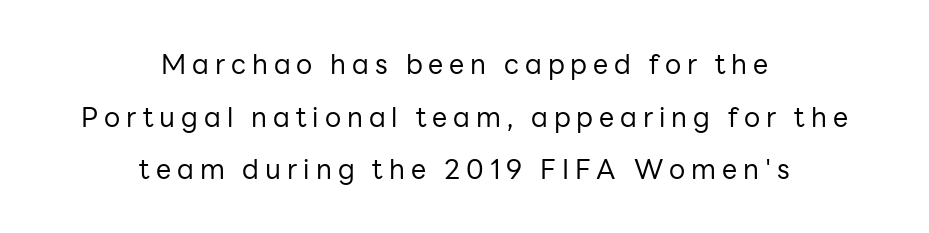
Q: Is the text bold? A: No.
Q: Is the text italic (slanted)? A: No, it is upright.
Q: Is the text underlined? A: No.
Q: How is the paragraph aligned? A: Centered.
Q: Is the spacing between letters normal or unusually wide? A: Unusually wide.
Q: Is the spacing between lines tight, normal or loose? A: Loose.
